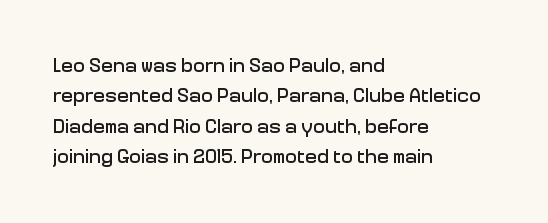
Characters follow at the spacing the type designer built in. The line-height multiplier appears to be the usual default. Just letters on the line, the space beneath them empty. It's the straight-up-and-down kind of type. Each line starts at the same left margin while the right side varies.
